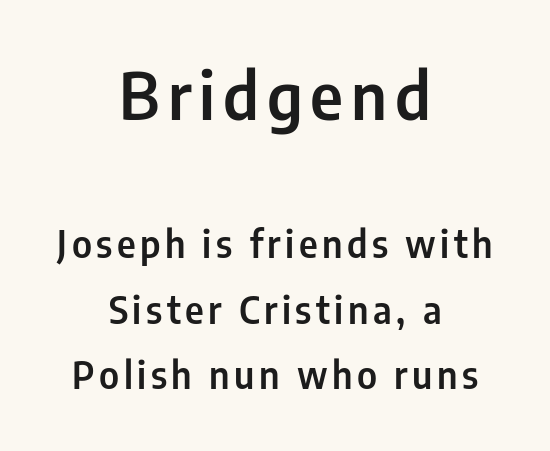
The image shows 65 px condensed sans-serif type, upright; set centered, line spacing 1.76x, not underlined; the first (top) block is 1.76x larger; low stroke contrast and a medium x-height.
